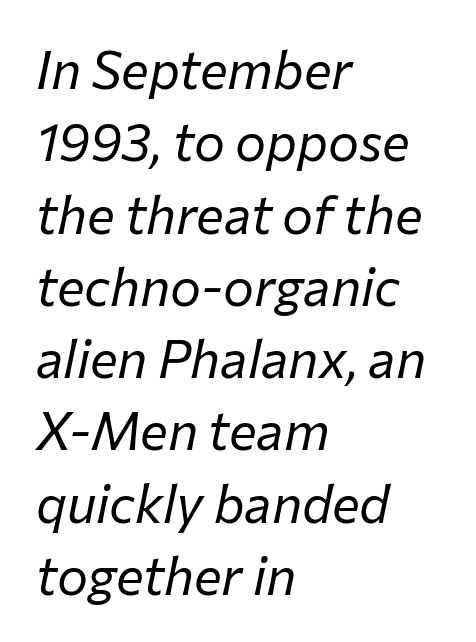
Q: Is the text bold? A: No.
Q: Is the text italic (slanted)? A: Yes, it leans right by about 12 degrees.
Q: Is the text underlined? A: No.
Q: How is the paragraph aligned? A: Left-aligned.
Q: Is the spacing between letters normal or unusually wide? A: Normal.
Q: Is the spacing between lines tight, normal or loose? A: Normal.
Q: Width (condensed, normal, or wide)? A: Normal.
Q: Stroke contrast? A: Low.
Q: x-height? A: Medium.
Q: Monospaced? A: No.
